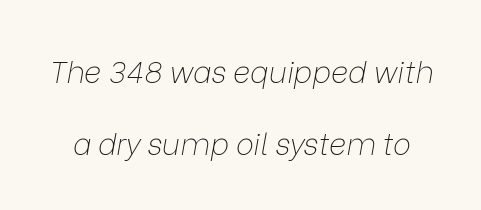
Q: Is the text bold? A: No.
Q: Is the text italic (slanted)? A: Yes, it leans right by about 9 degrees.
Q: Is the text underlined? A: No.
Q: Is the spacing between letters normal or unusually wide? A: Normal.
Q: Is the spacing between lines tight, normal or loose? A: Loose.
Q: Width (condensed, normal, or wide)? A: Normal.
Q: Stroke contrast? A: Low.
Q: x-height? A: Medium.
Q: Monospaced? A: No.
